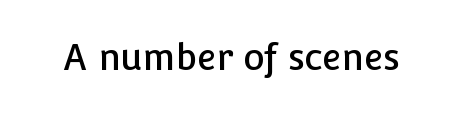
Q: Is the text italic (slanted)? A: No, it is upright.
Q: Is the typeface a serif or a sans-serif typeface? A: Sans-serif.
Q: Is the text underlined? A: No.
Q: Is the spacing between letters normal or unusually wide? A: Normal.
Q: Width (condensed, normal, or wide)? A: Normal.
Q: Stroke contrast? A: Low.
Q: x-height? A: Medium.
Q: Monospaced? A: No.
